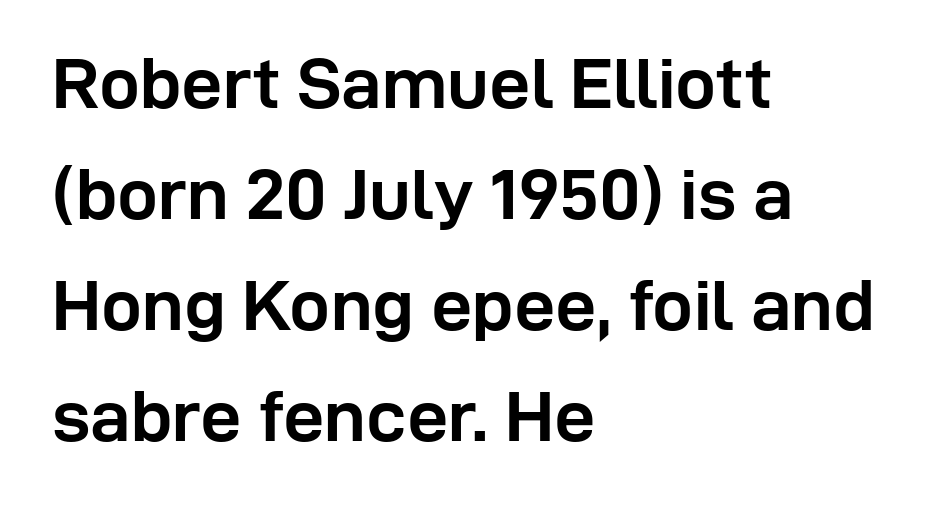
The image shows 73 px semibold sans-serif type, upright; set left-aligned, normal line spacing (1.52x), normal letter spacing, not underlined; low stroke contrast and a medium x-height.
